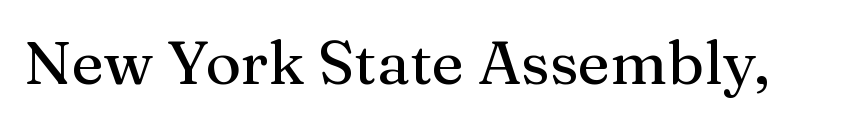
Any mark beneath the type? The region is blank. The font's upright variant was chosen for this text. Character widths vary here, with narrow letters taking less room than wide ones. The gaps between neighbouring characters are ordinary and unremarkable.
